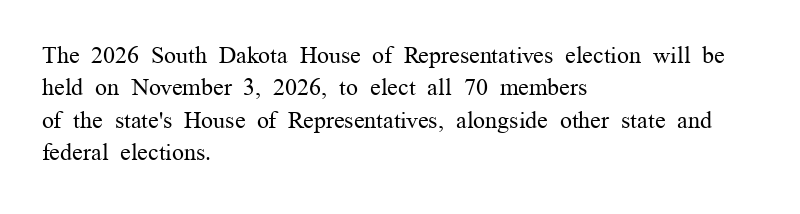
{"italic": "no", "bold": "no", "underline": "no", "align": "left", "line_spacing": "normal", "line_spacing_ratio": 1.35, "letter_spacing": "normal", "letter_spacing_em": 0.0, "glyph_px": 24}
